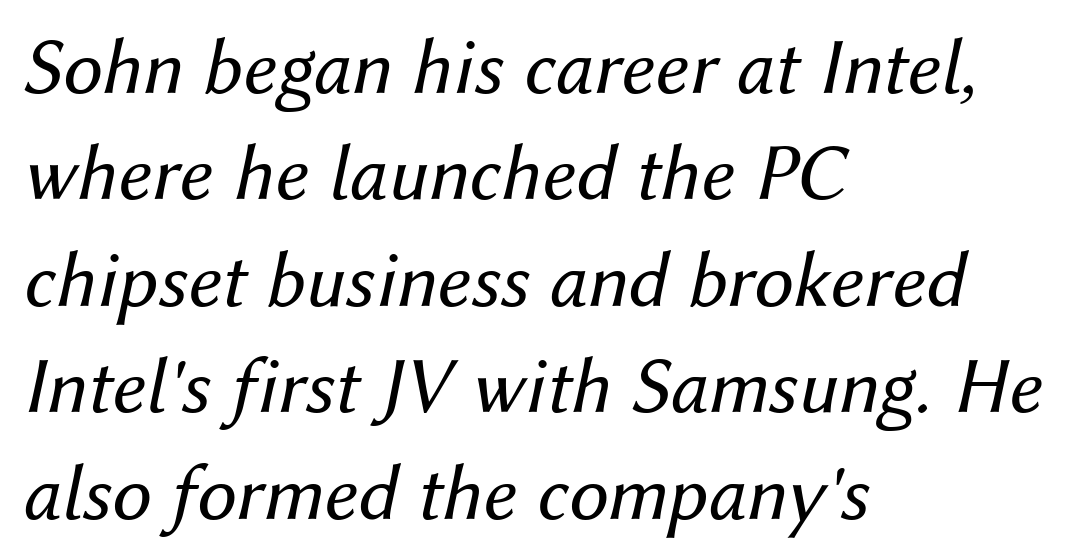
Q: Is the text bold? A: No.
Q: Is the text italic (slanted)? A: Yes, it leans right by about 12 degrees.
Q: Is the text underlined? A: No.
Q: How is the paragraph aligned? A: Left-aligned.
Q: Is the spacing between letters normal or unusually wide? A: Normal.
Q: Is the spacing between lines tight, normal or loose? A: Normal.
Q: Width (condensed, normal, or wide)? A: Normal.
Q: Stroke contrast? A: Medium.
Q: x-height? A: Medium.
Q: Monospaced? A: No.
